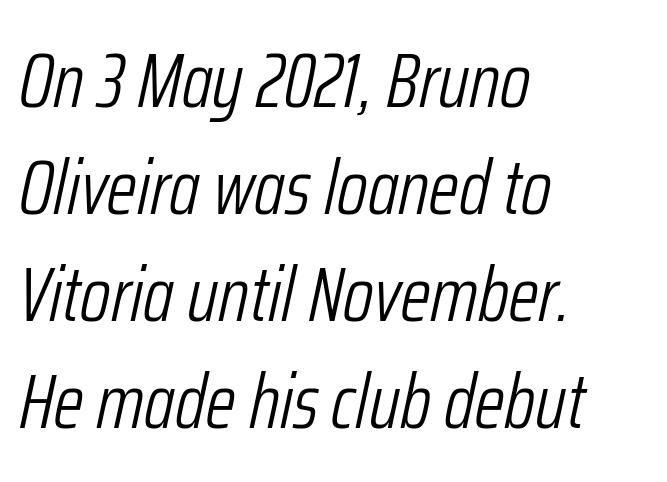
This rendering uses left alignment, leaving the right contour irregular. The space beneath each line is pristine and unruled. Do the characters align in a grid? No, the font is proportional. Notice how descenders clear the ascenders below comfortably — that's standard leading. You can tell it's italic because the verticals aren't actually vertical.
